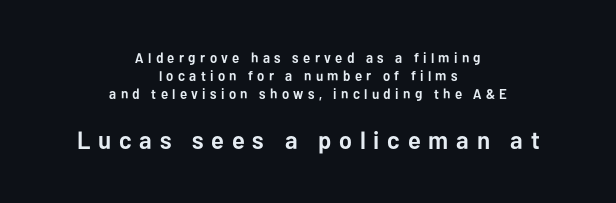
The image shows 25 px bold type, upright; set centered, normal line spacing (1.3x), unusually wide letter spacing (+0.31 em), not underlined; the second (bottom) block is 1.79x larger.
